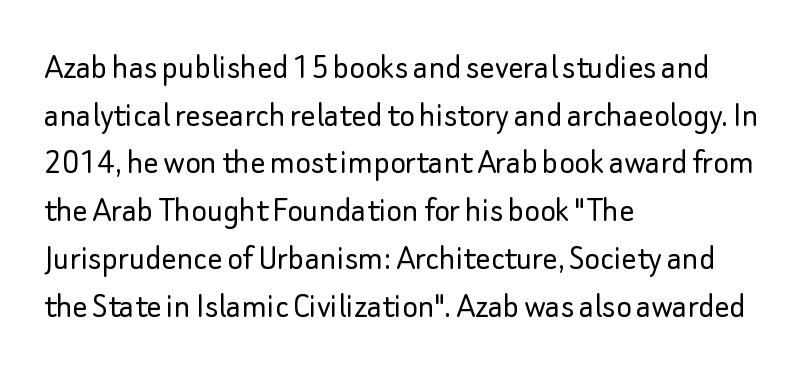
Each letter keeps its own natural width here, so spacing adapts to shape. Vertical strokes here are truly vertical. The designer left line spacing at the default. Letterform terminals end flat and unadorned throughout the passage. Every row of glyphs begins at an identical x-position on the left. Words appear dense and cohesive because spacing is normal.
